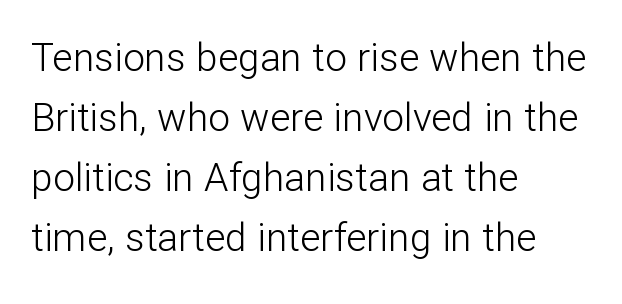
{"serif": "no", "italic": "no", "bold": "no", "weight": "light", "width": "normal", "stroke_contrast": "low", "x_height": "medium", "monospaced": "no", "underline": "no", "align": "left", "line_spacing": "normal", "line_spacing_ratio": 1.54, "letter_spacing": "normal", "letter_spacing_em": 0.0, "glyph_px": 39}
